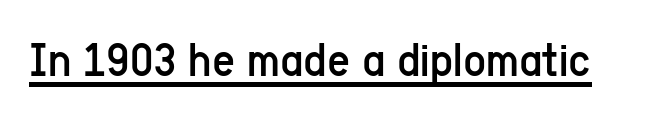
Q: Is the text bold? A: No.
Q: Is the text italic (slanted)? A: No, it is upright.
Q: Is the typeface a serif or a sans-serif typeface? A: Sans-serif.
Q: Is the text underlined? A: Yes.
Q: Is the spacing between letters normal or unusually wide? A: Normal.
Q: Width (condensed, normal, or wide)? A: Condensed.
Q: Stroke contrast? A: Low.
Q: x-height? A: Medium.
Q: Monospaced? A: No.
